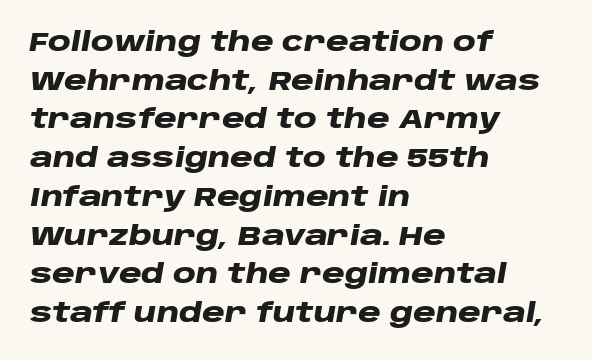
{"italic": "yes", "lean": "right", "slant_degrees": 10, "bold": "yes", "underline": "no", "align": "left", "line_spacing": "normal", "line_spacing_ratio": 1.49, "letter_spacing": "normal", "letter_spacing_em": 0.0, "glyph_px": 26}
